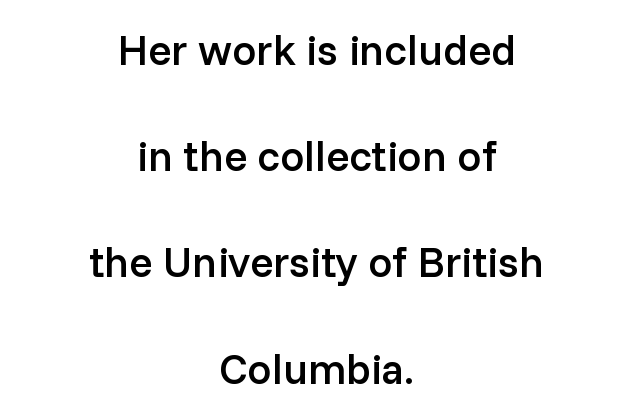
The image shows 43 px semibold sans-serif type, upright; set centered, loose line spacing (2.47x), normal letter spacing, not underlined; low stroke contrast and a medium x-height.
